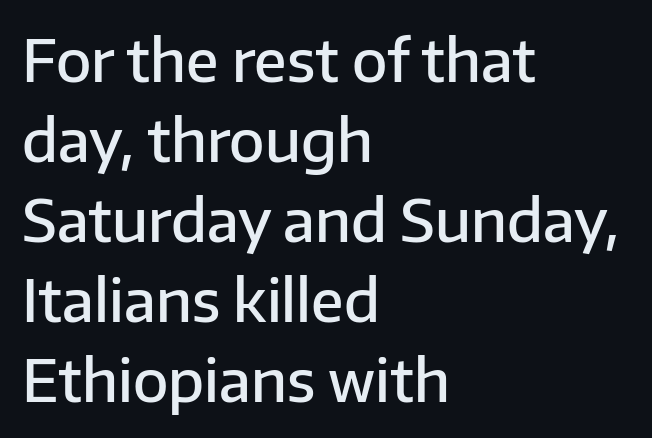
The image shows 58 px semibold sans-serif type, upright; set left-aligned, normal line spacing (1.38x), normal letter spacing, not underlined; low stroke contrast and a medium x-height.
